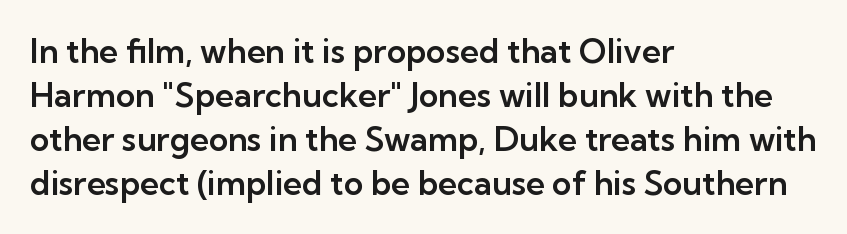
Q: Is the text italic (slanted)? A: No, it is upright.
Q: Is the typeface a serif or a sans-serif typeface? A: Sans-serif.
Q: Is the text underlined? A: No.
Q: How is the paragraph aligned? A: Left-aligned.
Q: Is the spacing between letters normal or unusually wide? A: Normal.
Q: Is the spacing between lines tight, normal or loose? A: Normal.
Q: Width (condensed, normal, or wide)? A: Normal.
Q: Stroke contrast? A: Low.
Q: x-height? A: Medium.
Q: Monospaced? A: No.
